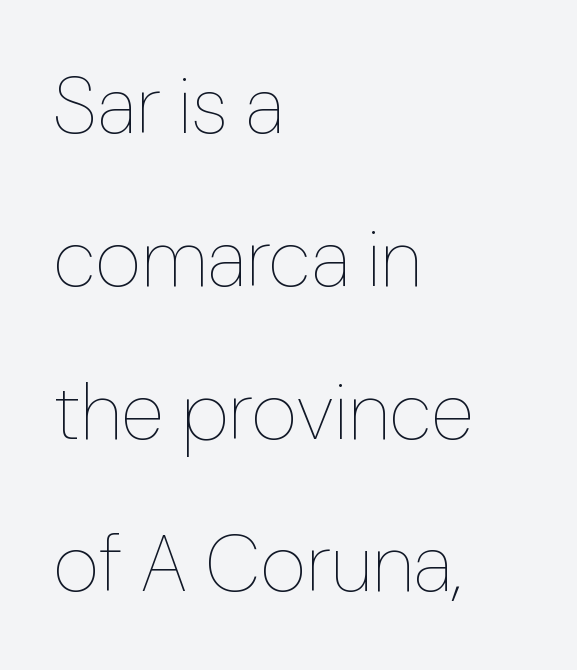
Q: Is the text bold? A: No.
Q: Is the text italic (slanted)? A: No, it is upright.
Q: Is the text underlined? A: No.
Q: How is the paragraph aligned? A: Left-aligned.
Q: Is the spacing between letters normal or unusually wide? A: Normal.
Q: Is the spacing between lines tight, normal or loose? A: Loose.
Q: Width (condensed, normal, or wide)? A: Normal.
Q: Stroke contrast? A: Low.
Q: x-height? A: Medium.
Q: Monospaced? A: No.
